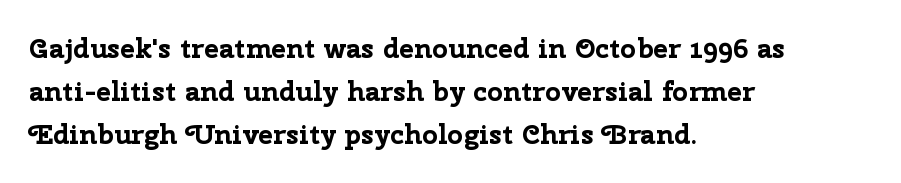
Each new line begins a customary step beneath the previous one. The rendering uses natural spacing where letterforms have individual widths. The axis of the letterforms is exactly vertical. The letters are bold, with thick, heavy strokes.
